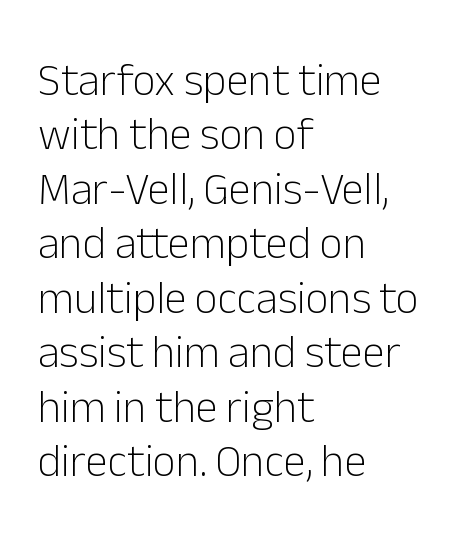
Q: Is the text bold? A: No.
Q: Is the text italic (slanted)? A: No, it is upright.
Q: Is the typeface a serif or a sans-serif typeface? A: Sans-serif.
Q: Is the text underlined? A: No.
Q: How is the paragraph aligned? A: Left-aligned.
Q: Is the spacing between letters normal or unusually wide? A: Normal.
Q: Width (condensed, normal, or wide)? A: Normal.
Q: Stroke contrast? A: Low.
Q: x-height? A: Medium.
Q: Monospaced? A: No.
